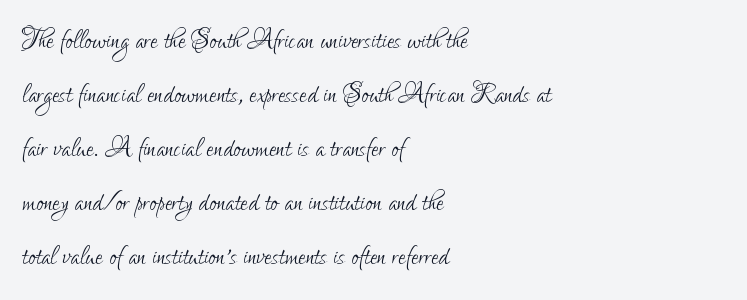
What stands out about the letter spacing? Nothing — it is the standard amount. Quick note: interline space is typical. The rendering uses natural spacing where letterforms have individual widths. Stems here are at most as thick as an everyday book face. Does the type have serifs? No, each stem ends abruptly.
